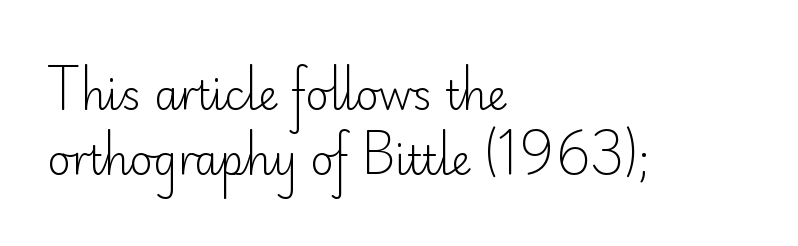
Q: Is the text bold? A: No.
Q: Is the text italic (slanted)? A: No, it is upright.
Q: Is the typeface a serif or a sans-serif typeface? A: Sans-serif.
Q: Is the text underlined? A: No.
Q: How is the paragraph aligned? A: Left-aligned.
Q: Is the spacing between letters normal or unusually wide? A: Normal.
Q: Is the spacing between lines tight, normal or loose? A: Normal.
Q: Width (condensed, normal, or wide)? A: Normal.
Q: Stroke contrast? A: Low.
Q: x-height? A: Small.
Q: Monospaced? A: No.
